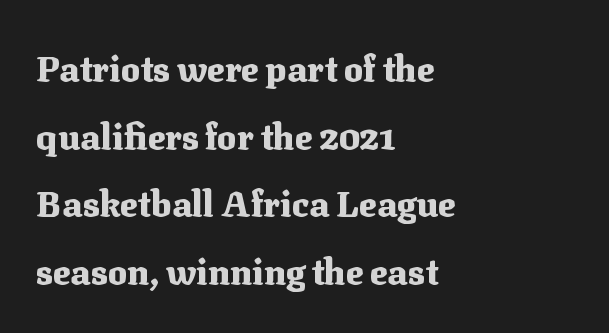
{"serif": "yes", "italic": "no", "bold": "yes", "weight": "heavy", "width": "normal", "stroke_contrast": "medium", "x_height": "medium", "monospaced": "no", "underline": "no", "align": "left", "line_spacing_ratio": 1.88, "letter_spacing": "normal", "letter_spacing_em": 0.0, "glyph_px": 36}
